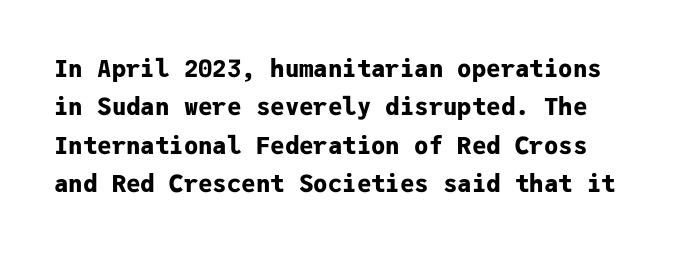
Q: Is the text bold? A: Yes.
Q: Is the text italic (slanted)? A: No, it is upright.
Q: Is the text underlined? A: No.
Q: Is the spacing between letters normal or unusually wide? A: Normal.
Q: Is the spacing between lines tight, normal or loose? A: Normal.
